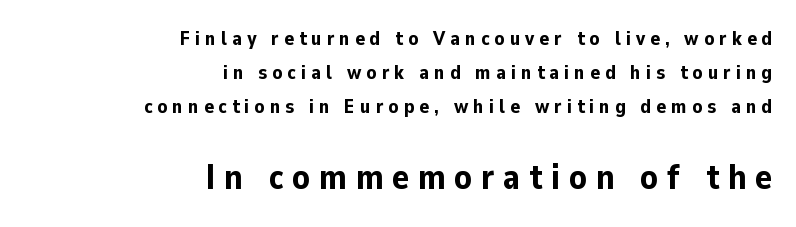
Q: Is the text bold? A: Yes.
Q: Is the text italic (slanted)? A: No, it is upright.
Q: Is the typeface a serif or a sans-serif typeface? A: Sans-serif.
Q: Is the text underlined? A: No.
Q: How is the paragraph aligned? A: Right-aligned.
Q: Is the spacing between letters normal or unusually wide? A: Unusually wide.
Q: Is the spacing between lines tight, normal or loose? A: Normal.
Q: Which block of text is set in a larger size, the first (top) or the second (bottom)? A: The second (bottom) one.
Q: Width (condensed, normal, or wide)? A: Normal.
Q: Stroke contrast? A: Low.
Q: x-height? A: Medium.
Q: Monospaced? A: No.
